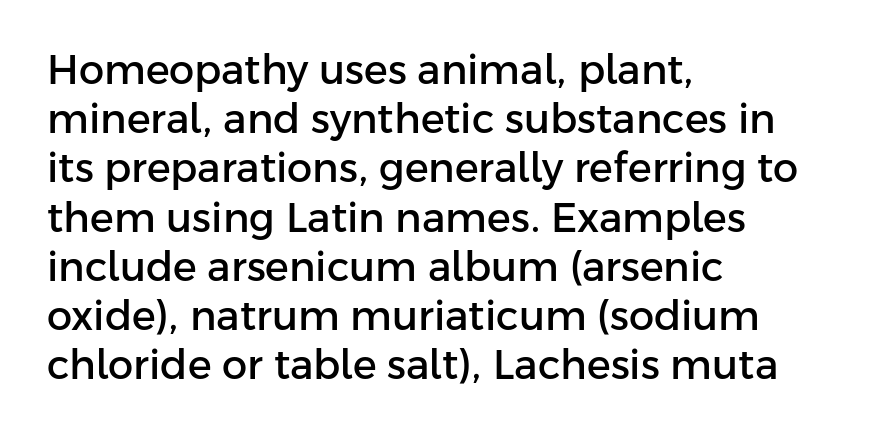
Q: Is the text italic (slanted)? A: No, it is upright.
Q: Is the typeface a serif or a sans-serif typeface? A: Sans-serif.
Q: Is the text underlined? A: No.
Q: How is the paragraph aligned? A: Left-aligned.
Q: Is the spacing between letters normal or unusually wide? A: Normal.
Q: Width (condensed, normal, or wide)? A: Normal.
Q: Stroke contrast? A: Low.
Q: x-height? A: Medium.
Q: Monospaced? A: No.
